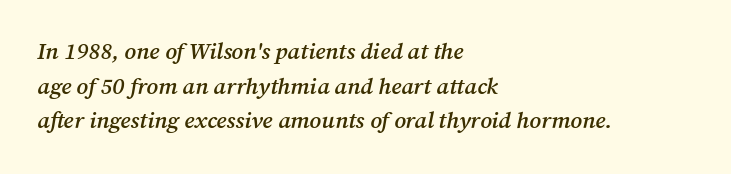
A normal amount of white space separates one row of letters from the next. Rule under the text: the space is simply empty. Left-aligned paragraph, ragged on the right. A typesetter would call this zero additional tracking.
